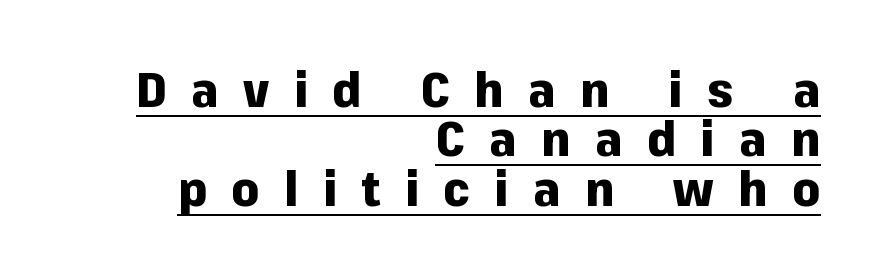
{"serif": "no", "italic": "no", "bold": "yes", "weight": "heavy", "width": "normal", "stroke_contrast": "low", "x_height": "medium", "monospaced": "no", "underline": "yes", "align": "right", "line_spacing": "tight", "line_spacing_ratio": 1.01, "letter_spacing": "wide", "letter_spacing_em": 0.5, "glyph_px": 49}
